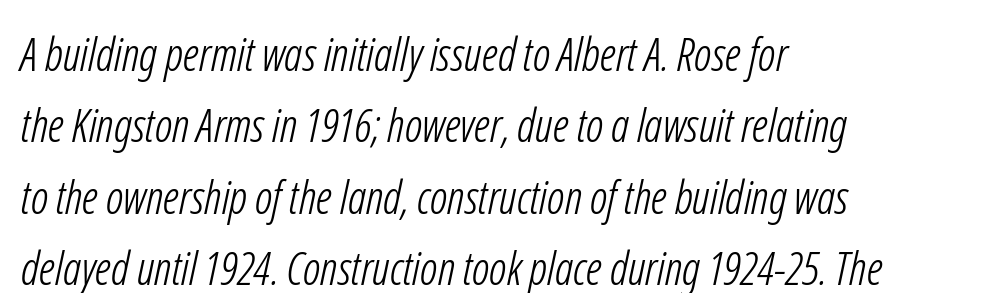
{"serif": "no", "bold": "no", "weight": "light", "width": "condensed", "stroke_contrast": "low", "x_height": "medium", "monospaced": "no", "underline": "no", "align": "left", "line_spacing": "normal", "line_spacing_ratio": 1.55, "letter_spacing": "normal", "letter_spacing_em": 0.0, "glyph_px": 46}
